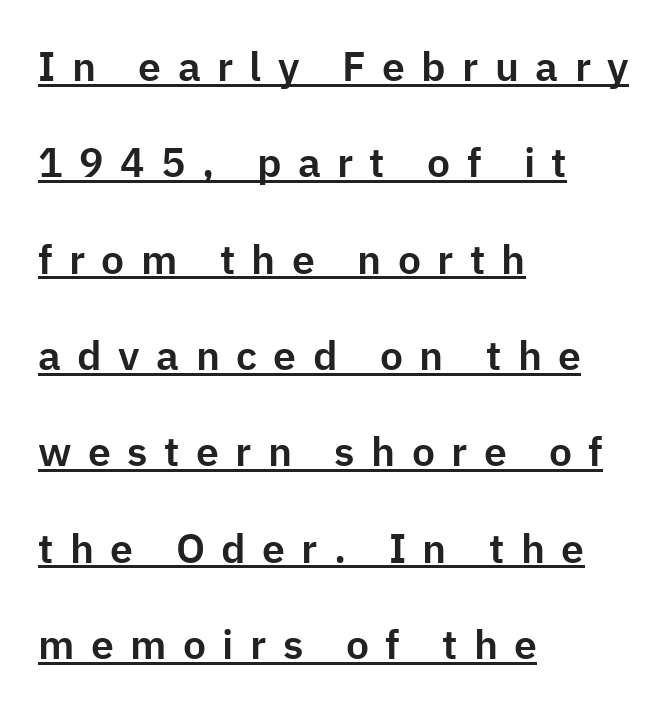
The image shows 41 px sans-serif type, upright; set left-aligned, loose line spacing (2.35x), unusually wide letter spacing (+0.4 em), underlined; low stroke contrast and a medium x-height.
